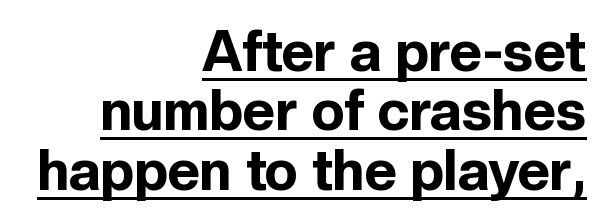
The image shows 56 px bold sans-serif type, upright; set right-aligned, tight line spacing (1.06x), normal letter spacing, underlined; a medium x-height.
